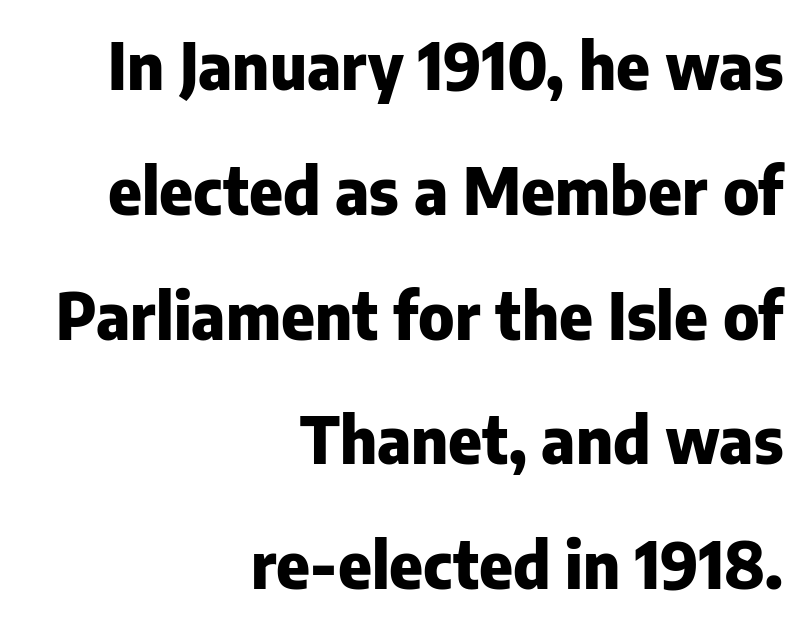
Observe the ordinary spacing: letters are neighbours, not strangers. Notice the wide empty band between every row — that's loose leading. Do the characters align in a grid? No, the font is proportional. These lines are composed in type without serifs. In CSS terms this would be text-align: right.
